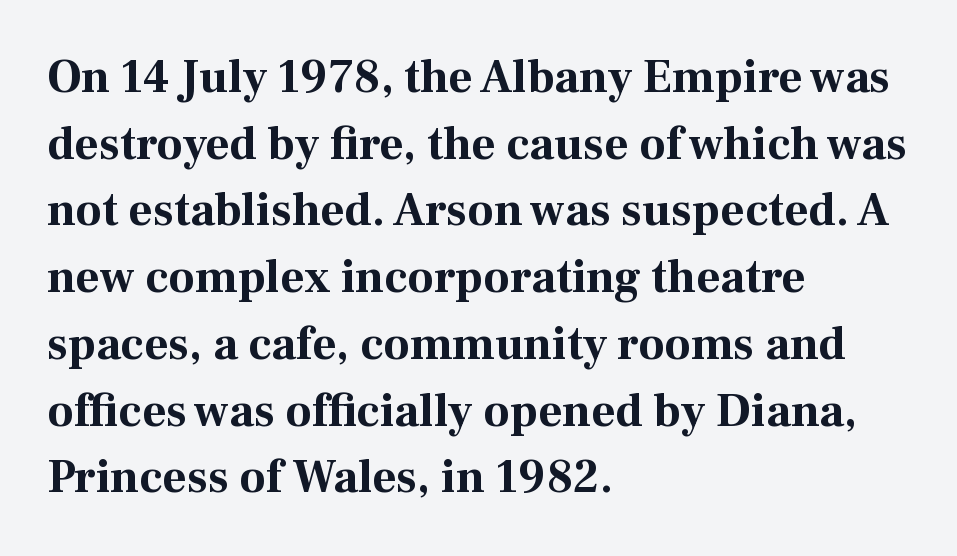
The image shows 47 px bold serif type, upright; set left-aligned, normal line spacing (1.42x), normal letter spacing, not underlined; medium stroke contrast and a medium x-height.
